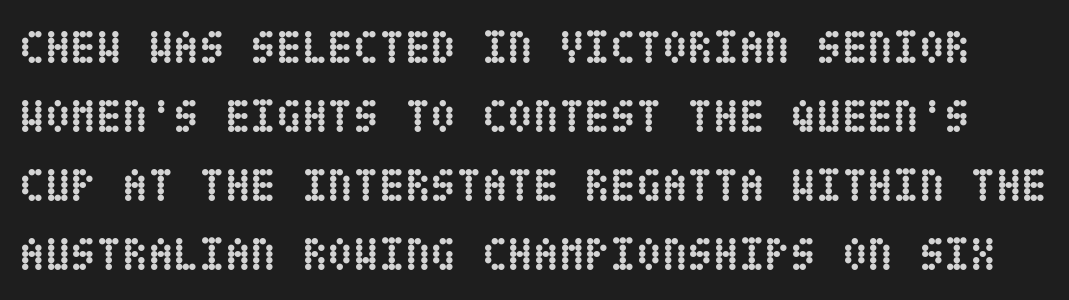
Q: Is the text bold? A: Yes.
Q: Is the text italic (slanted)? A: No, it is upright.
Q: Is the text underlined? A: No.
Q: Is the spacing between letters normal or unusually wide? A: Normal.
Q: Is the spacing between lines tight, normal or loose? A: Normal.
Q: Width (condensed, normal, or wide)? A: Condensed.
Q: Stroke contrast? A: Low.
Q: x-height? A: Large.
